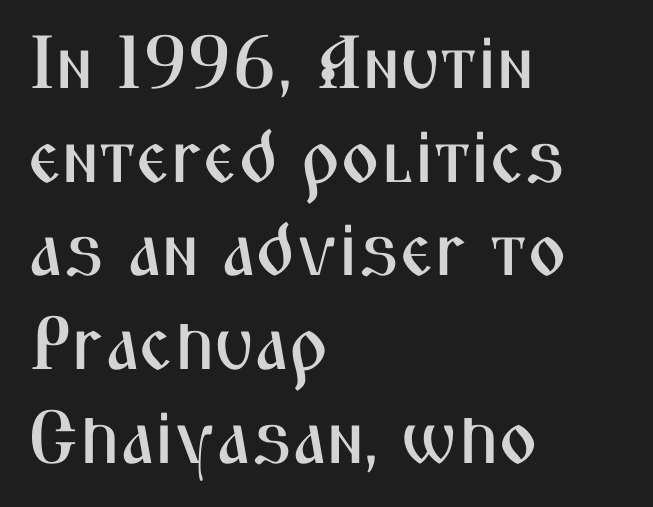
{"serif": "no", "italic": "no", "width": "condensed", "stroke_contrast": "medium", "x_height": "medium", "monospaced": "no", "underline": "no", "align": "left", "line_spacing": "normal", "line_spacing_ratio": 1.25, "letter_spacing": "normal", "letter_spacing_em": 0.0, "glyph_px": 75}
